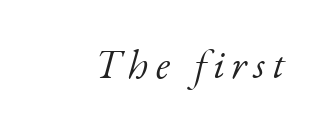
Examine the stroke ends and you'll spot serifs. The lettering tilts uniformly, giving the passage an italic look. Each row of text sits above clean, open space. You could not count columns in this text — the font is proportionally spaced. The characters are drawn with everyday or finer stroke widths.
